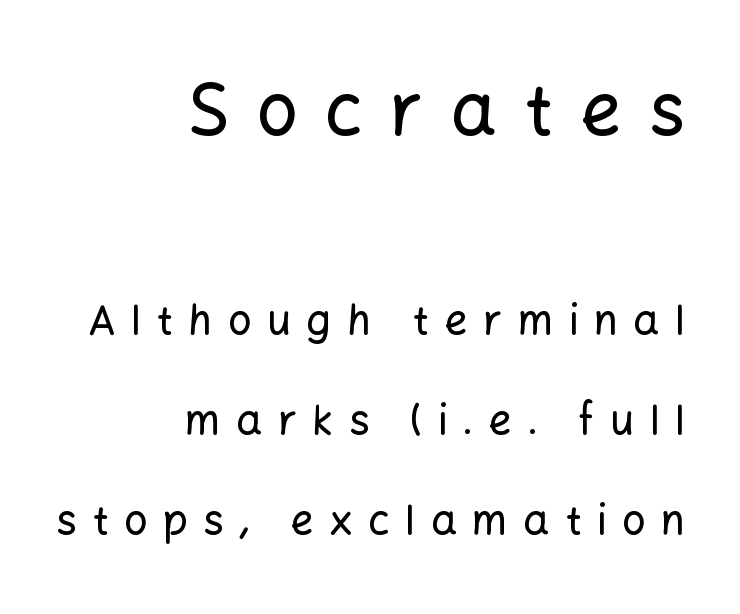
{"serif": "no", "italic": "no", "width": "normal", "stroke_contrast": "low", "x_height": "medium", "monospaced": "no", "underline": "no", "align": "right", "line_spacing": "loose", "line_spacing_ratio": 2.44, "letter_spacing": "wide", "letter_spacing_em": 0.38, "larger_block": "first", "size_ratio": 1.76, "glyph_px": 72}
